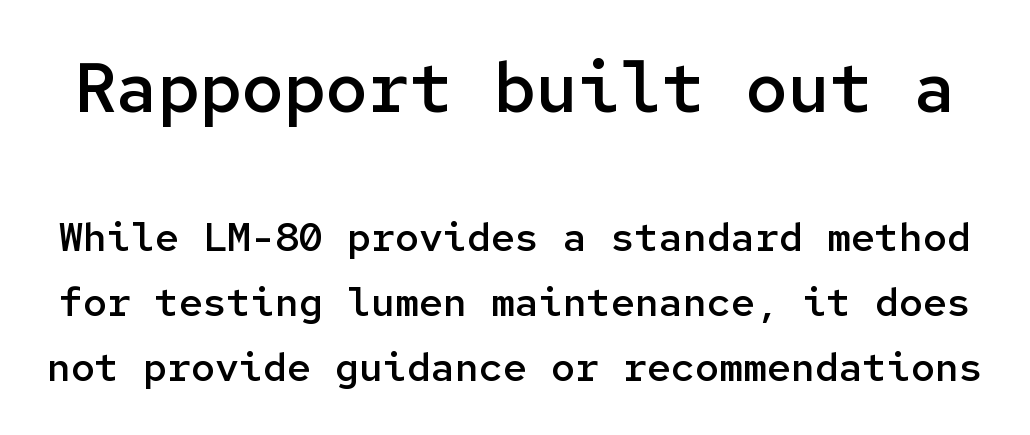
The image shows 70 px semibold sans-serif type, upright, monospaced; set normal line spacing (1.63x), normal letter spacing, not underlined; the first (top) block is 1.75x larger; low stroke contrast and a medium x-height.
